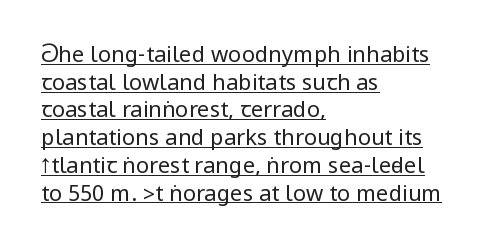
The image shows 22 px text type, upright; set left-aligned, normal line spacing (1.26x), normal letter spacing, underlined.
